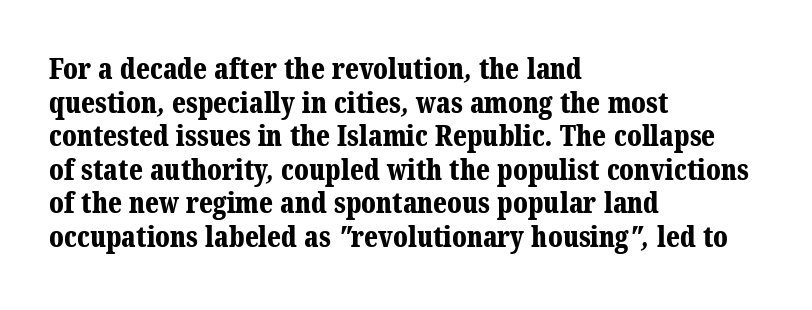
The image shows 28 px bold serif type; set left-aligned, line spacing 1.2x, normal letter spacing, not underlined; medium stroke contrast and a medium x-height.
